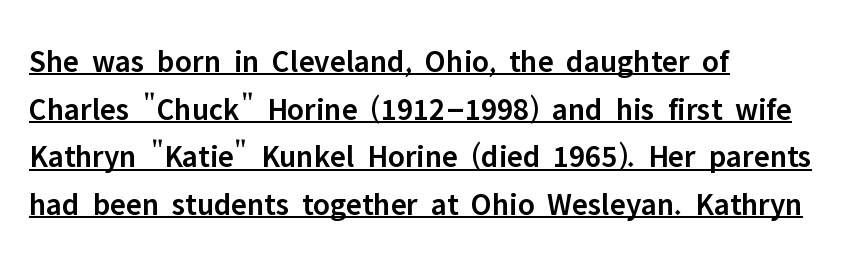
The image shows 32 px semibold sans-serif type, upright; set left-aligned, normal line spacing (1.49x), normal letter spacing, underlined; low stroke contrast and a medium x-height.
